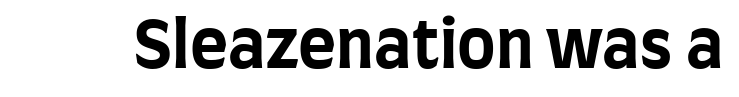
Unmarked baselines from the first word to the last. Each letter keeps its own natural width here, so spacing adapts to shape. The sample has been set heavy, in full bold. Unlike italic type, these characters show no tilt at all. The designer went with a sans here, leaving each stem footless. Tracking value appears to be zero — textbook default spacing.
